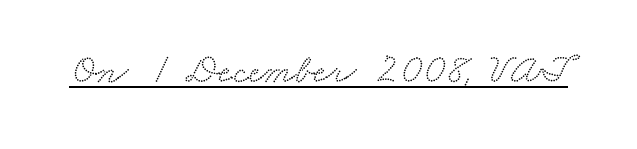
Q: Is the typeface a serif or a sans-serif typeface? A: Serif.
Q: Is the text underlined? A: Yes.
Q: Is the spacing between letters normal or unusually wide? A: Normal.
Q: Width (condensed, normal, or wide)? A: Wide.
Q: Stroke contrast? A: Low.
Q: x-height? A: Small.
Q: Monospaced? A: No.
